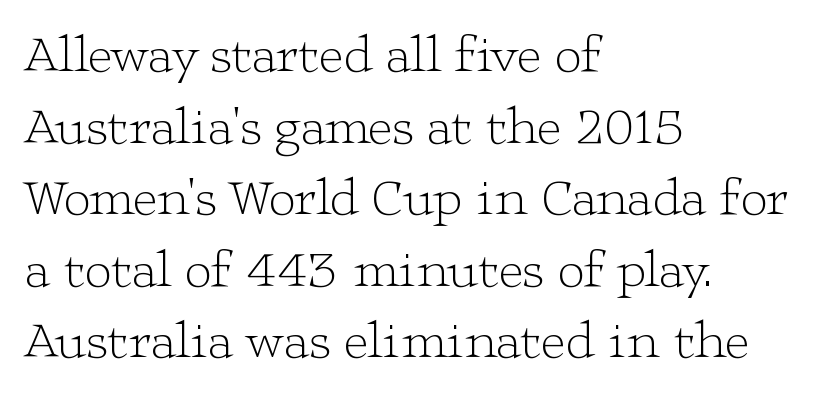
The image shows 53 px light, wide serif type, upright; set left-aligned, normal line spacing (1.35x), normal letter spacing, not underlined; low stroke contrast and a medium x-height.
